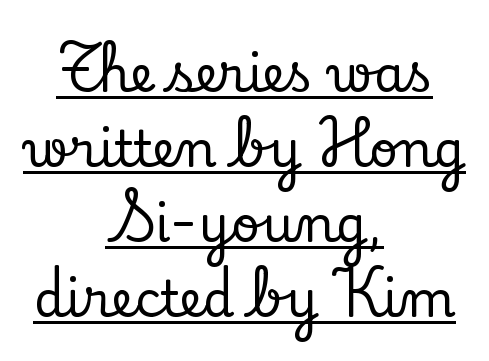
This sample uses an upright cut, with every glyph sitting square on the baseline. These lines are rendered in a variable-pitch font. Does extra space separate the letters? No, they use regular spacing. Regular leading. Each line of the rendering has a horizontal stroke beneath the glyphs.
